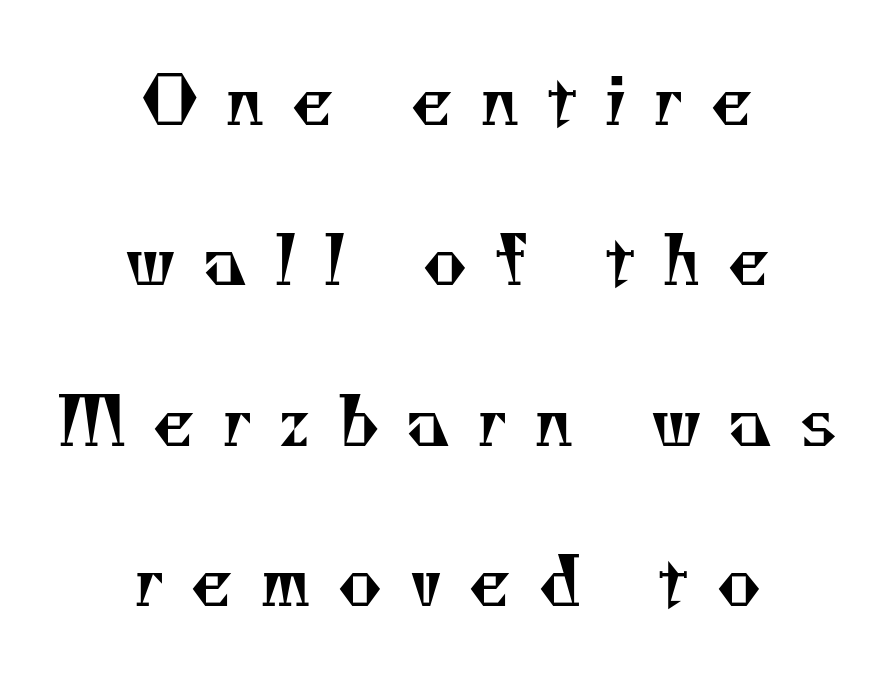
{"serif": "yes", "bold": "no", "weight": "regular", "width": "normal", "stroke_contrast": "medium", "x_height": "small", "monospaced": "no", "underline": "no", "align": "center", "line_spacing": "loose", "line_spacing_ratio": 2.36, "letter_spacing": "wide", "letter_spacing_em": 0.38, "glyph_px": 68}
